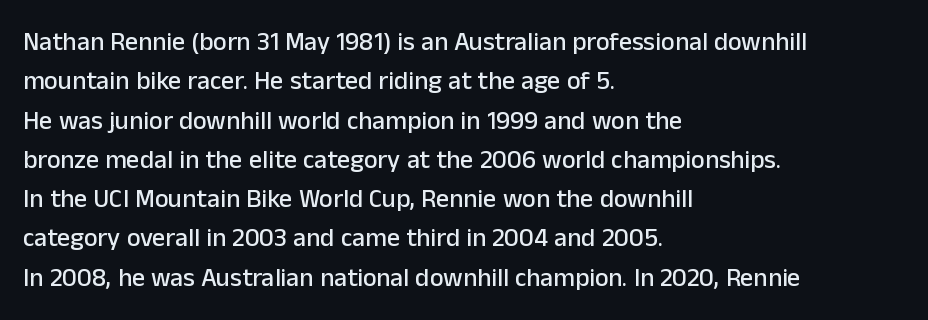
{"italic": "no", "underline": "no", "align": "left", "line_spacing": "normal", "line_spacing_ratio": 1.51, "letter_spacing": "normal", "letter_spacing_em": 0.0, "glyph_px": 26}
